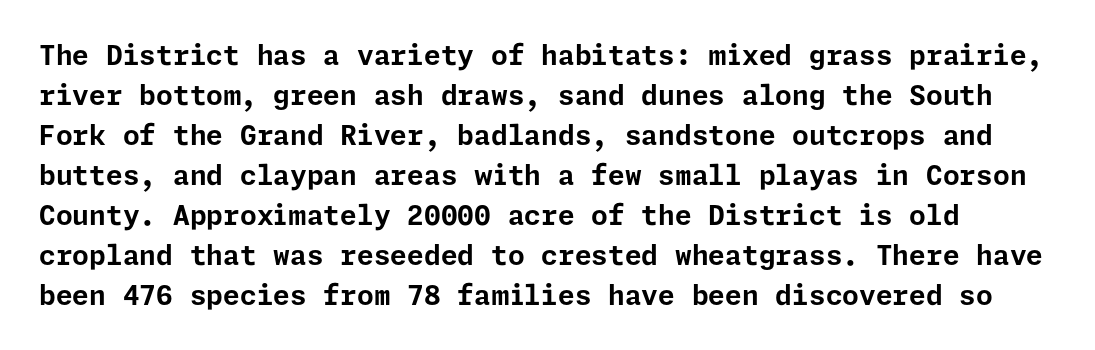
The space beneath each line is pristine and unruled. How are the letters spaced? Ordinarily, with no added tracking. Line spacing here is normal. The typesetting leans heavy: a genuine bold. Notice how the stems are strictly vertical — no italics here.
